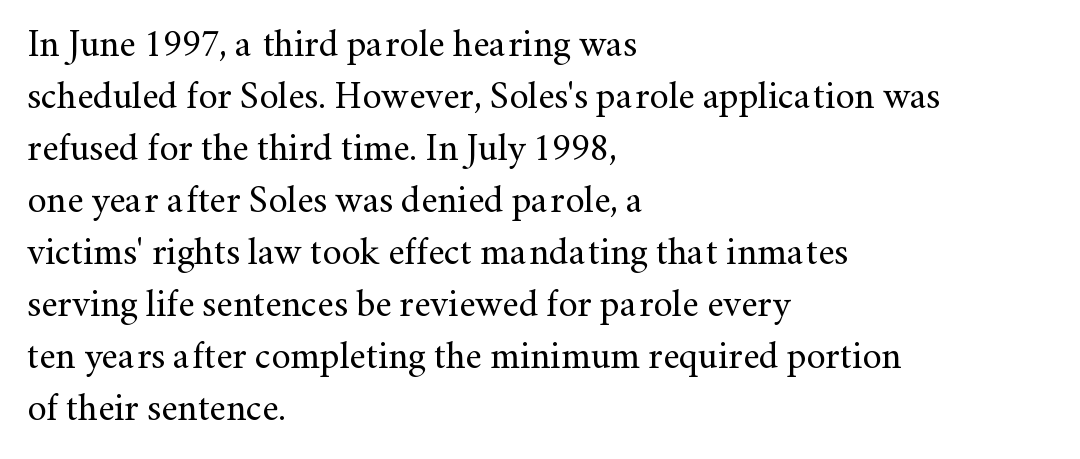
The rendering uses natural spacing where letterforms have individual widths. When letters stand straight like this, we call the style roman or upright. The block of text has a typical density, with ordinary space between rows. Nothing unusual about the tracking: characters are spaced as the font intends. Observe the serifs anchoring each vertical stroke in this sample. Clear beneath every line of the passage.
